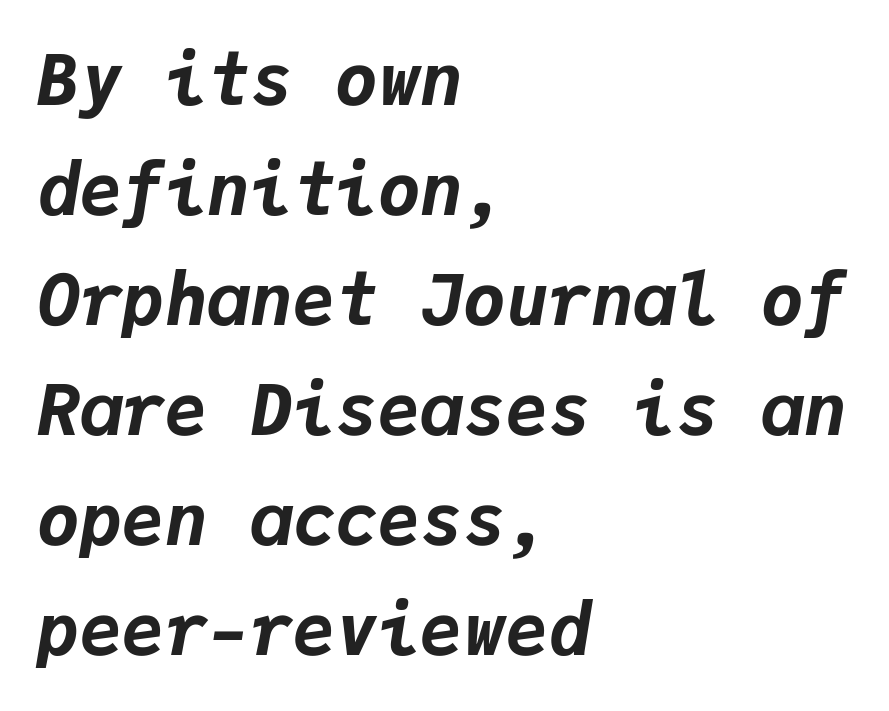
{"italic": "yes", "lean": "right", "slant_degrees": 9, "bold": "yes", "weight": "bold", "width": "normal", "stroke_contrast": "low", "x_height": "medium", "monospaced": "yes", "underline": "no", "align": "left", "line_spacing": "normal", "line_spacing_ratio": 1.55, "letter_spacing": "normal", "letter_spacing_em": 0.0, "glyph_px": 71}
